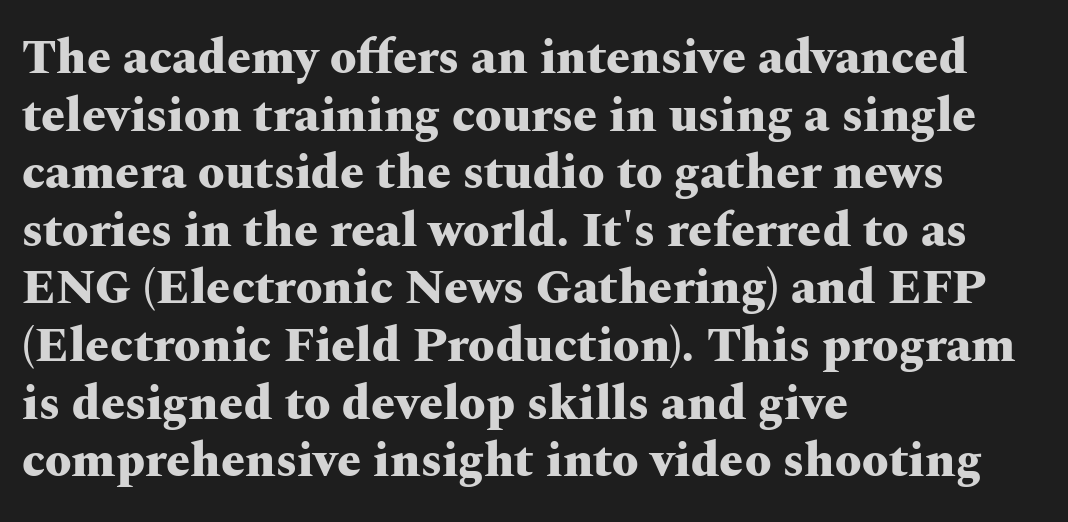
{"serif": "yes", "italic": "no", "bold": "yes", "weight": "heavy", "width": "wide", "stroke_contrast": "medium", "x_height": "medium", "monospaced": "no", "underline": "no", "align": "left", "line_spacing_ratio": 1.2, "letter_spacing": "normal", "letter_spacing_em": 0.0, "glyph_px": 48}
